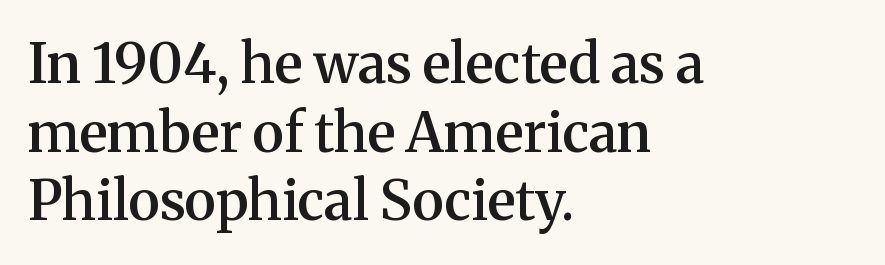
The lettering holds an erect, upright posture throughout. Anything drawn beneath the words? Only blank space. Is this a fixed-width face? No — the glyphs have proportional, varying widths. How would I describe the line gaps? Plain and ordinary.
